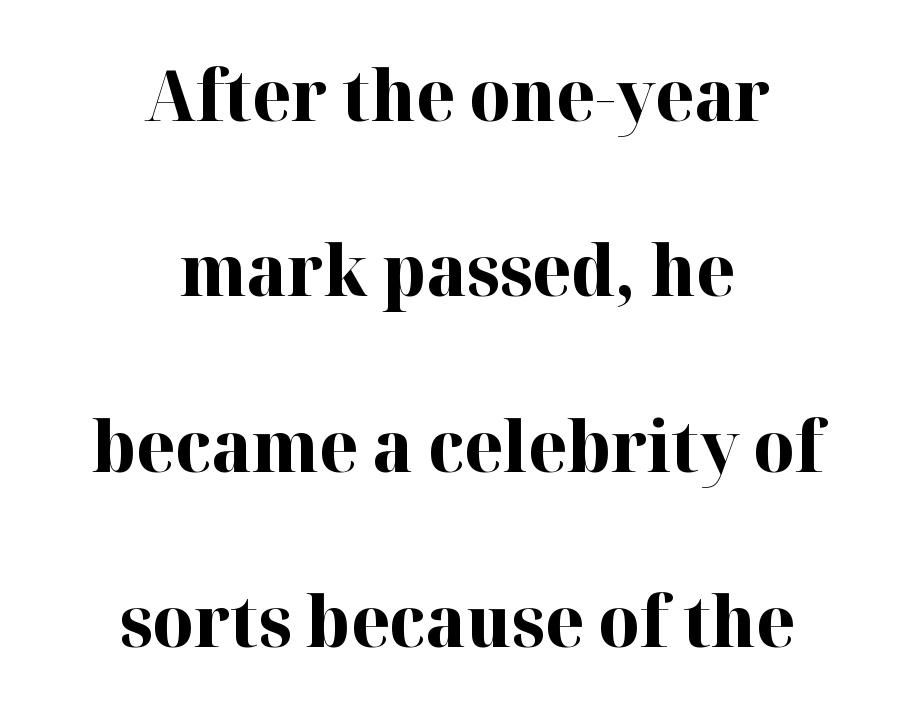
{"serif": "yes", "italic": "no", "bold": "yes", "weight": "bold", "width": "normal", "stroke_contrast": "high", "x_height": "medium", "monospaced": "no", "underline": "no", "align": "center", "line_spacing": "loose", "line_spacing_ratio": 2.47, "letter_spacing": "normal", "letter_spacing_em": 0.0, "glyph_px": 71}
